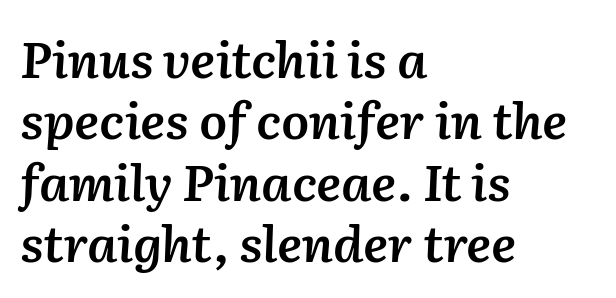
Compared with a centered layout, this one pins lines to the left instead. Quick note: underline off. These lines are rendered in a variable-pitch font. Nobody touched the tracking dial on this one. Look at the stroke-to-counter ratio: somewhat heavy, a semibold.
